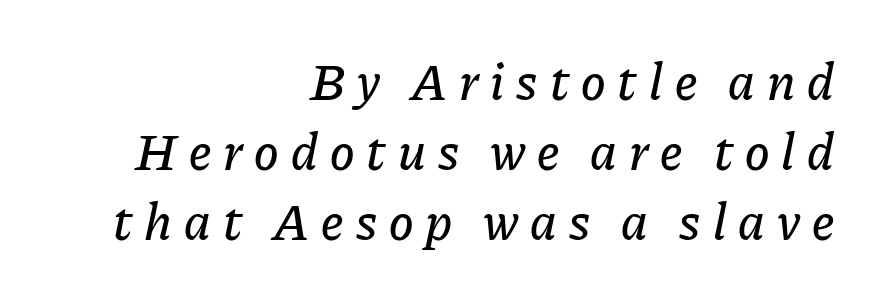
Letter spacing: wide. One glance says typical: line gaps are just what's usual. Do the characters align in a grid? No, the font is proportional. This sample uses an oblique cut, with every glyph tilted off the vertical. Lines of text with bare space underneath. Which margin do the lines hug? The right one — the left edge is uneven.
